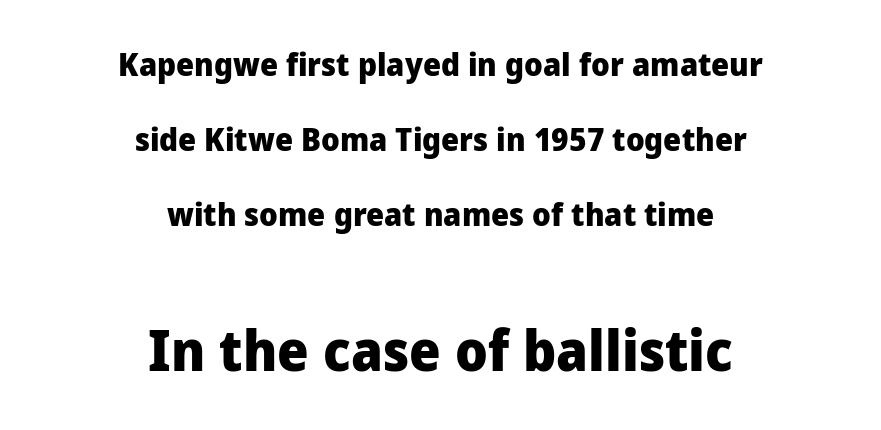
{"serif": "no", "italic": "no", "bold": "yes", "weight": "heavy", "width": "normal", "stroke_contrast": "low", "x_height": "medium", "monospaced": "no", "underline": "no", "align": "center", "line_spacing": "loose", "line_spacing_ratio": 2.35, "letter_spacing": "normal", "letter_spacing_em": 0.0, "larger_block": "second", "size_ratio": 1.75, "glyph_px": 56}
